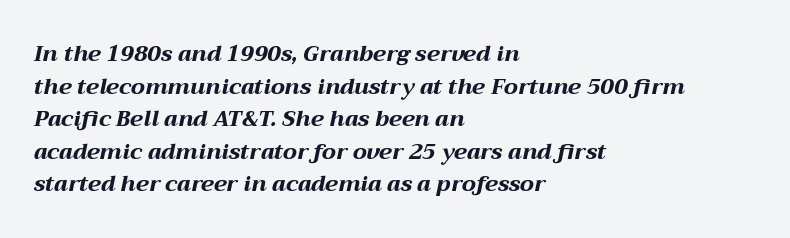
Italic: yes, the glyphs are oblique. Short and long lines alike share a common starting point at left. Typographic density is high because the face is bold. The leading is moderate, giving the passage an even texture.
